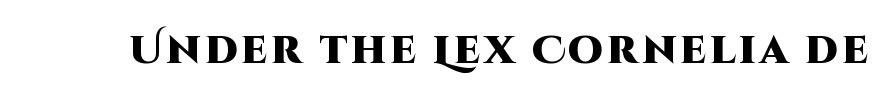
Q: Is the text bold? A: Yes.
Q: Is the text italic (slanted)? A: No, it is upright.
Q: Is the typeface a serif or a sans-serif typeface? A: Sans-serif.
Q: Is the text underlined? A: No.
Q: Width (condensed, normal, or wide)? A: Normal.
Q: Stroke contrast? A: High.
Q: x-height? A: Large.
Q: Monospaced? A: No.
